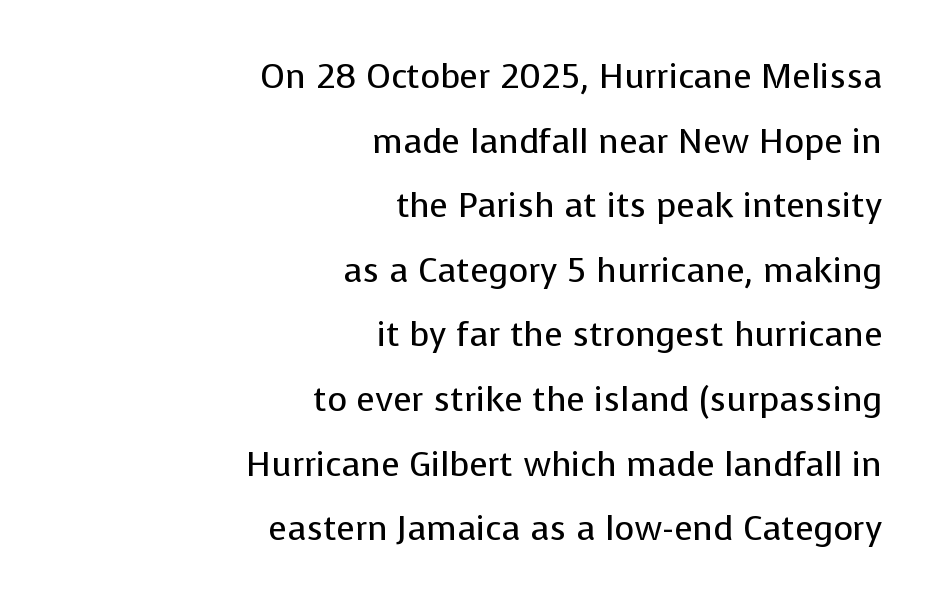
{"serif": "no", "italic": "no", "bold": "no", "weight": "regular", "width": "normal", "stroke_contrast": "low", "x_height": "medium", "monospaced": "no", "underline": "no", "align": "right", "line_spacing": "loose", "line_spacing_ratio": 1.9, "letter_spacing": "normal", "letter_spacing_em": 0.0, "glyph_px": 34}
